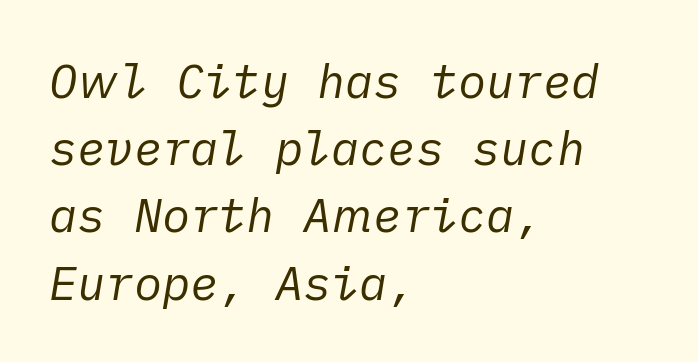
Each row of text sits above clean, open space. Looking at the ascenders, they clearly lean. Layout note: lines flush left. The characters are drawn with everyday or finer stroke widths.
